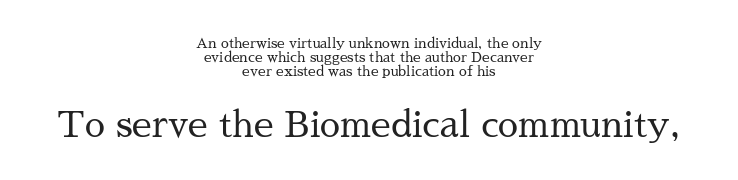
The strip under each line holds only bare page. Casual observation: everything's sitting right in the middle. Is the stroke heavy? The answer is a plain regular-or-lighter. Unlike a clean sans, this face finishes its strokes with serifs. Notice how descenders almost collide with the ascenders below — that's tight leading. This rendering leaves character spacing at its baseline value.
